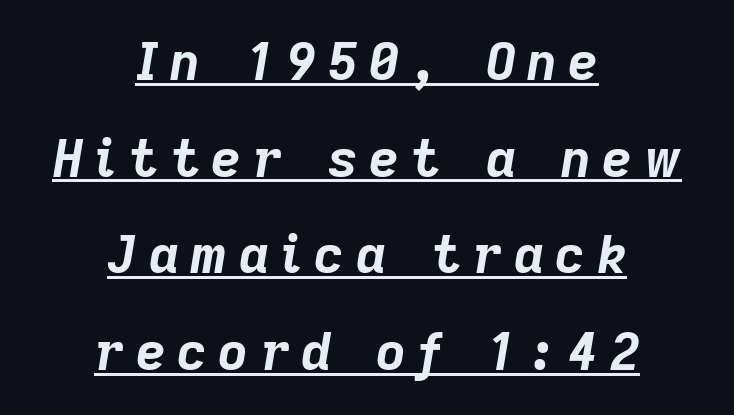
The lettering is marked with a stroke running underneath it. This sample has the flowing, uneven cadence of proportional lettering. A centered setting, common on invitations and titles, is used for this passage. A typesetter would mark this as italic. The letters are spread apart with noticeably loose tracking.
